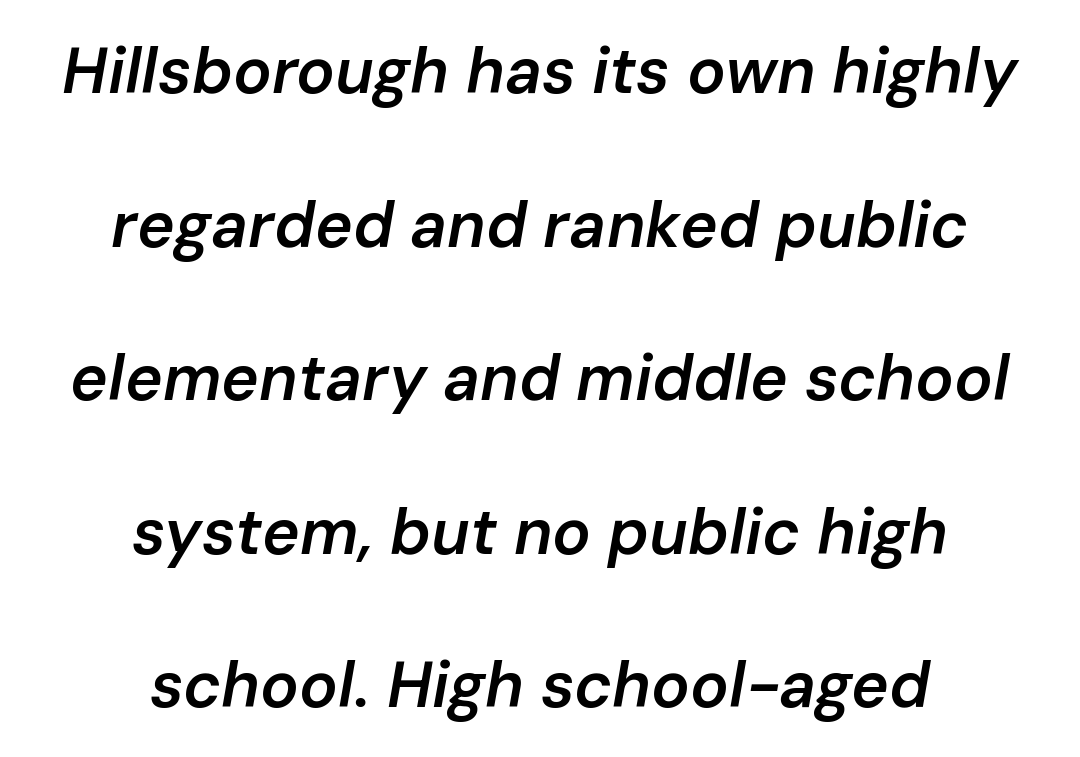
{"italic": "yes", "lean": "right", "slant_degrees": 10, "bold": "semi", "weight": "semibold", "width": "normal", "stroke_contrast": "low", "x_height": "medium", "monospaced": "no", "underline": "no", "align": "center", "line_spacing": "loose", "line_spacing_ratio": 2.4, "letter_spacing": "normal", "letter_spacing_em": 0.0, "glyph_px": 64}
